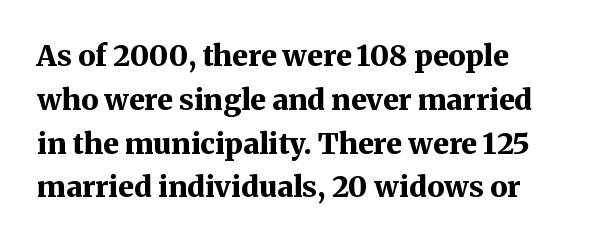
{"serif": "yes", "italic": "no", "bold": "yes", "weight": "bold", "width": "normal", "stroke_contrast": "medium", "x_height": "medium", "monospaced": "no", "underline": "no", "line_spacing": "normal", "line_spacing_ratio": 1.51, "letter_spacing": "normal", "letter_spacing_em": 0.0, "glyph_px": 29}
